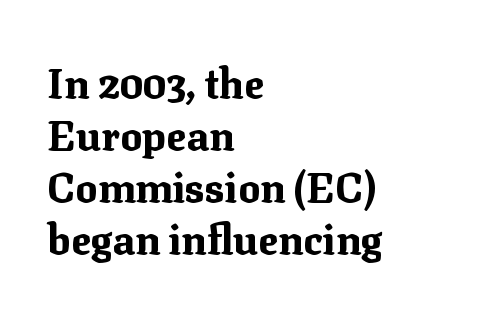
Q: Is the text bold? A: Yes.
Q: Is the text italic (slanted)? A: No, it is upright.
Q: Is the typeface a serif or a sans-serif typeface? A: Serif.
Q: Is the text underlined? A: No.
Q: How is the paragraph aligned? A: Left-aligned.
Q: Is the spacing between letters normal or unusually wide? A: Normal.
Q: Is the spacing between lines tight, normal or loose? A: Normal.
Q: Width (condensed, normal, or wide)? A: Normal.
Q: Stroke contrast? A: Medium.
Q: x-height? A: Medium.
Q: Monospaced? A: No.
